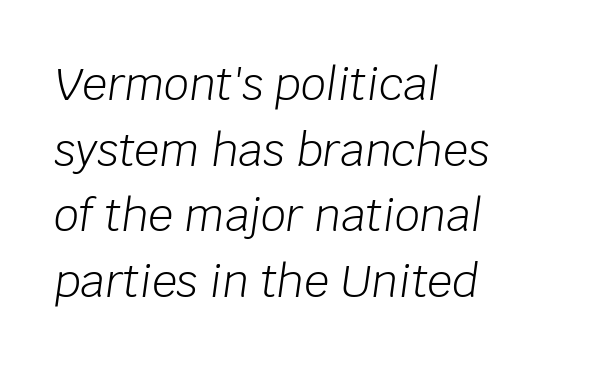
The image shows 44 px light type, italic (leaning right); set left-aligned, normal line spacing (1.49x), normal letter spacing, not underlined; low stroke contrast and a large x-height.
